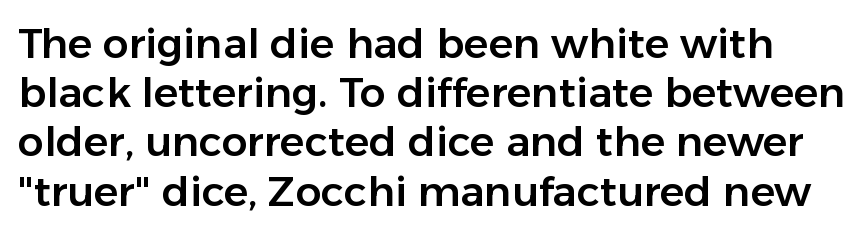
Q: Is the text italic (slanted)? A: No, it is upright.
Q: Is the typeface a serif or a sans-serif typeface? A: Sans-serif.
Q: Is the text underlined? A: No.
Q: Is the spacing between letters normal or unusually wide? A: Normal.
Q: Width (condensed, normal, or wide)? A: Normal.
Q: Stroke contrast? A: Low.
Q: x-height? A: Medium.
Q: Monospaced? A: No.
